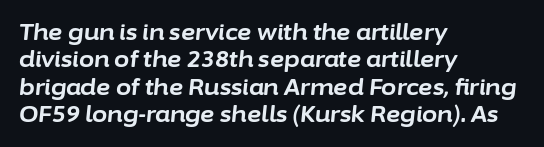
{"italic": "yes", "lean": "right", "slant_degrees": 6, "bold": "yes", "underline": "no", "align": "left", "line_spacing_ratio": 1.24, "letter_spacing": "normal", "letter_spacing_em": 0.0, "glyph_px": 22}
